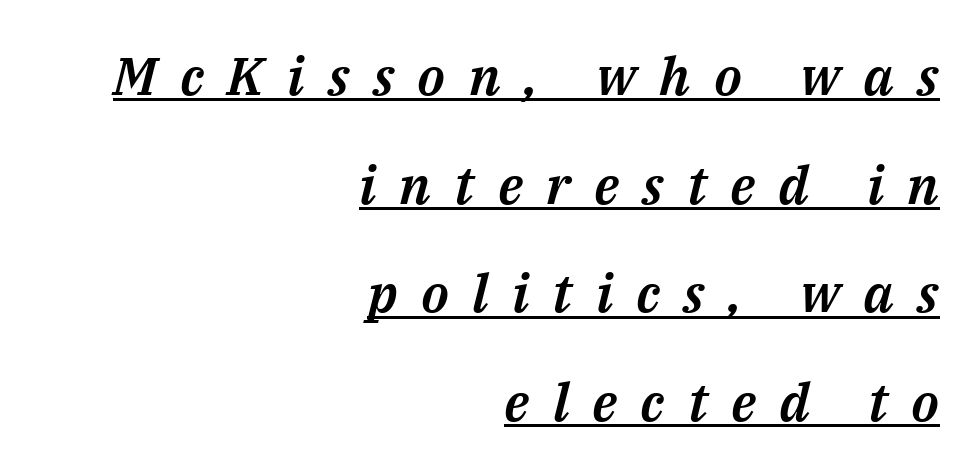
{"italic": "yes", "lean": "right", "slant_degrees": 14, "width": "normal", "stroke_contrast": "medium", "x_height": "medium", "monospaced": "no", "underline": "yes", "align": "right", "line_spacing": "loose", "line_spacing_ratio": 2.05, "letter_spacing": "wide", "letter_spacing_em": 0.44, "glyph_px": 53}
